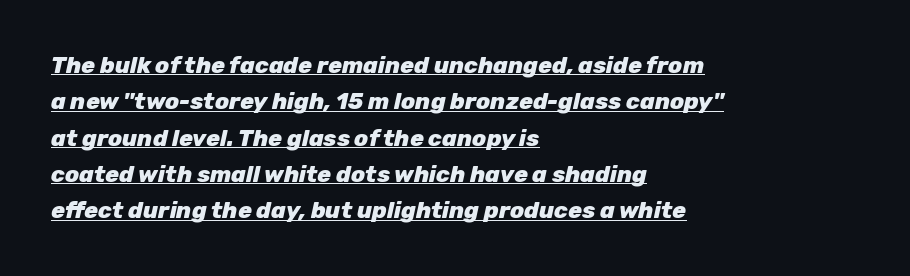
The image shows 23 px bold type, italic (leaning right); set left-aligned, normal line spacing (1.58x), normal letter spacing, underlined.
